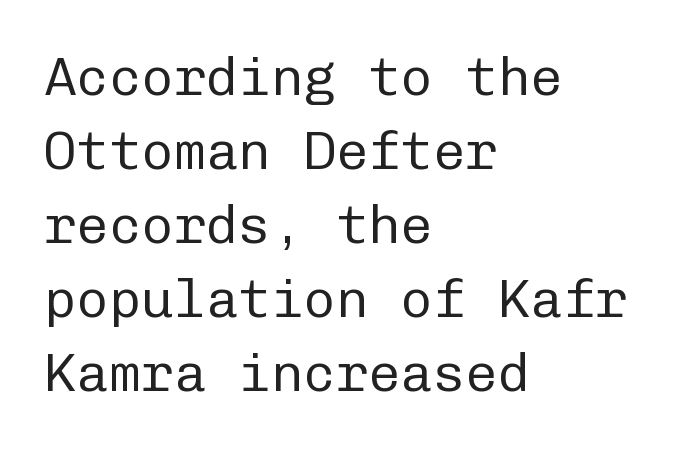
The image shows 54 px regular-weight sans-serif type, upright, monospaced; set left-aligned, normal line spacing (1.37x), normal letter spacing, not underlined; low stroke contrast and a medium x-height.
